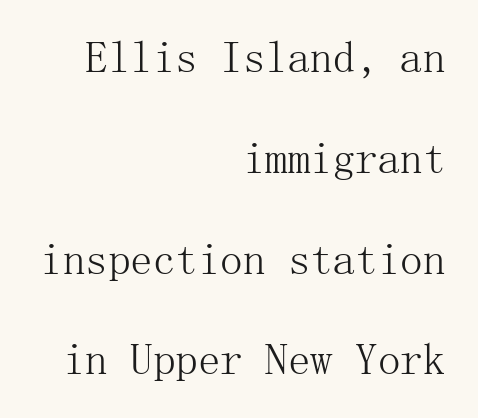
The letters carry serifs — small finishing strokes at the ends of their stems. The face looks like a standard text weight, possibly lighter. One-word summary of the alignment: right. Honestly, the rows look like they've been pulled way apart. Descenders hang freely into open space.
